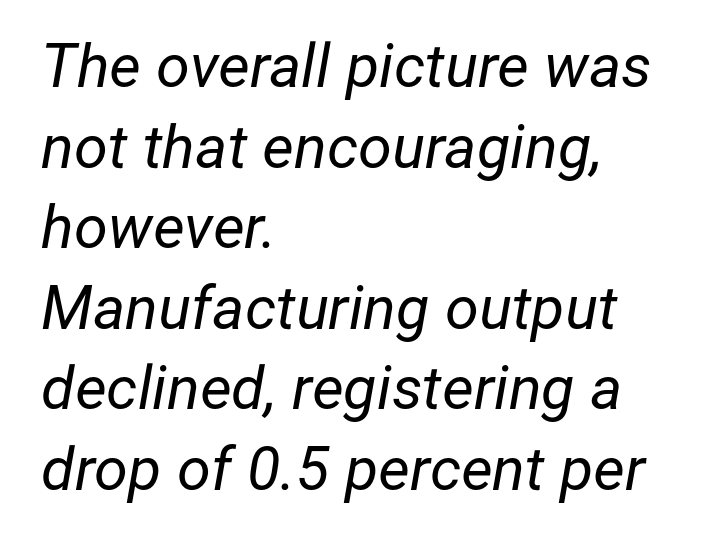
The image shows 61 px regular-weight type, italic (leaning right); set left-aligned, normal line spacing (1.32x), normal letter spacing, not underlined; low stroke contrast and a medium x-height.
